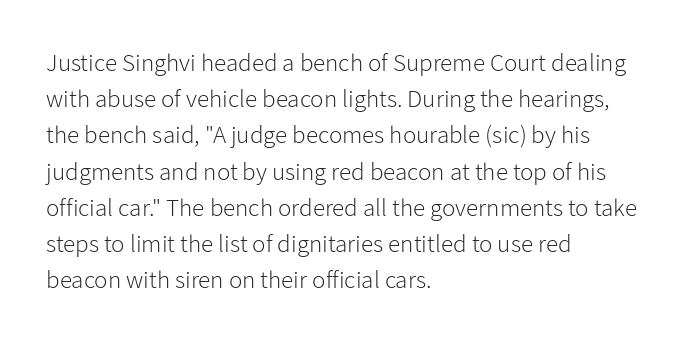
{"italic": "no", "bold": "no", "underline": "no", "align": "left", "line_spacing": "normal", "line_spacing_ratio": 1.45, "letter_spacing": "normal", "letter_spacing_em": 0.0, "glyph_px": 25}
